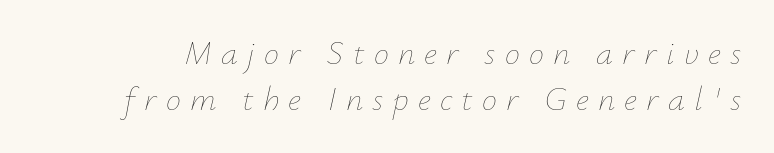
The image shows 34 px thin type, italic (leaning right); set normal line spacing (1.34x), unusually wide letter spacing (+0.27 em), not underlined; low stroke contrast and a small x-height.
